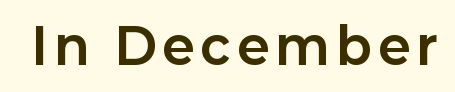
The image shows 49 px bold sans-serif type, upright; set not underlined; low stroke contrast and a medium x-height.
